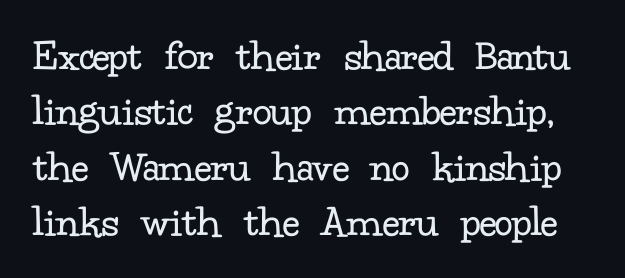
Q: Is the text bold? A: No.
Q: Is the text italic (slanted)? A: No, it is upright.
Q: Is the typeface a serif or a sans-serif typeface? A: Serif.
Q: Is the text underlined? A: No.
Q: Is the spacing between letters normal or unusually wide? A: Normal.
Q: Width (condensed, normal, or wide)? A: Normal.
Q: Stroke contrast? A: Low.
Q: x-height? A: Small.
Q: Monospaced? A: No.
